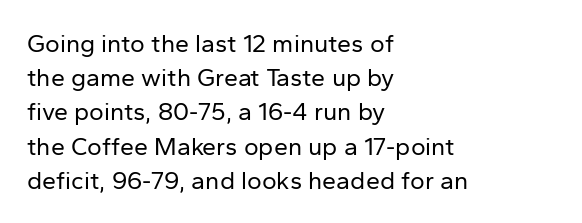
{"italic": "no", "bold": "no", "underline": "no", "align": "left", "line_spacing": "normal", "line_spacing_ratio": 1.37, "letter_spacing": "normal", "letter_spacing_em": 0.0, "glyph_px": 25}
